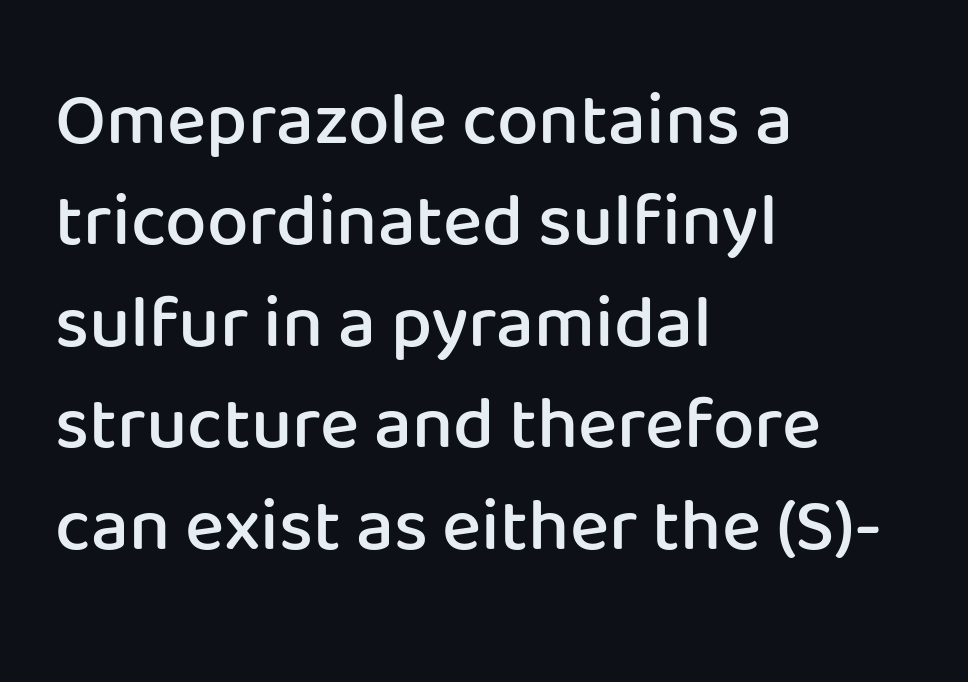
Ordinary non-slanted type is in use. Each word holds together tightly as a unit, with standard inter-letter gaps. These lines are composed in type without serifs. How heavy is the stroke? Medium-heavy — a semibold, shy of bold.
